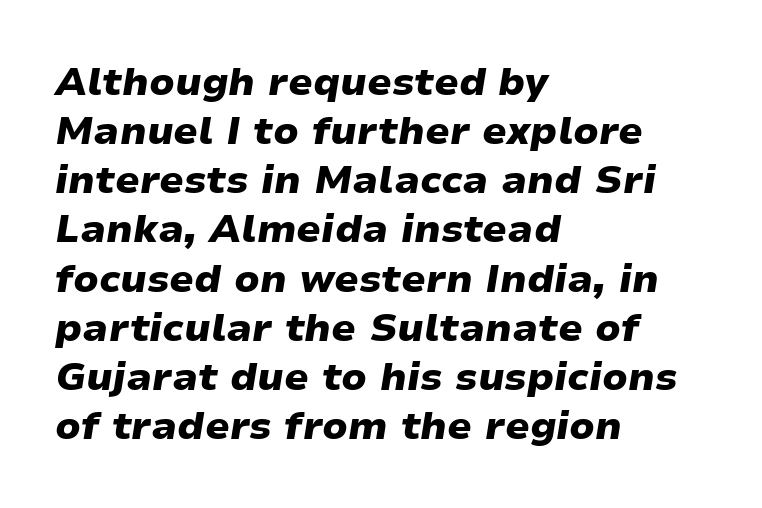
The image shows 39 px heavy, wide type, italic (leaning right); set left-aligned, normal line spacing (1.26x), normal letter spacing, not underlined; low stroke contrast and a medium x-height.
